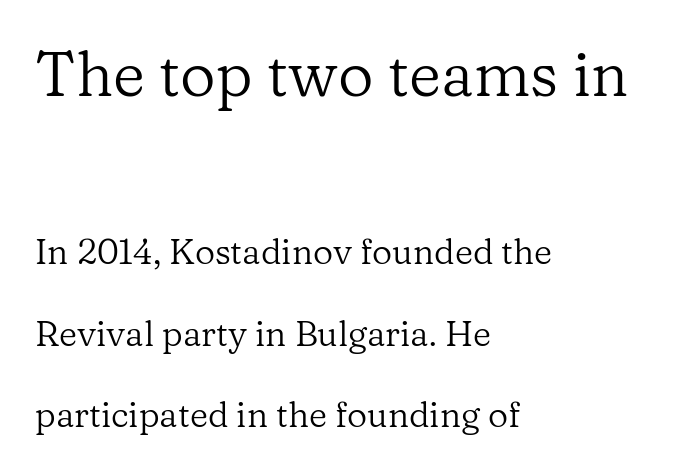
Proportional: the letters do not fall into vertical columns. The initial chunk of copy outweighs the following chunk in type size. Summary of vertical rhythm: relaxed, with wide interline spacing. The passage shown is not bold in any degree.
